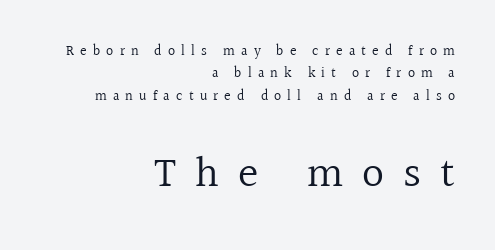
Q: Is the text bold? A: No.
Q: Is the text italic (slanted)? A: No, it is upright.
Q: Is the typeface a serif or a sans-serif typeface? A: Serif.
Q: Is the text underlined? A: No.
Q: How is the paragraph aligned? A: Right-aligned.
Q: Is the spacing between letters normal or unusually wide? A: Unusually wide.
Q: Is the spacing between lines tight, normal or loose? A: Normal.
Q: Which block of text is set in a larger size, the first (top) or the second (bottom)? A: The second (bottom) one.
Q: Width (condensed, normal, or wide)? A: Normal.
Q: x-height? A: Medium.
Q: Monospaced? A: No.
